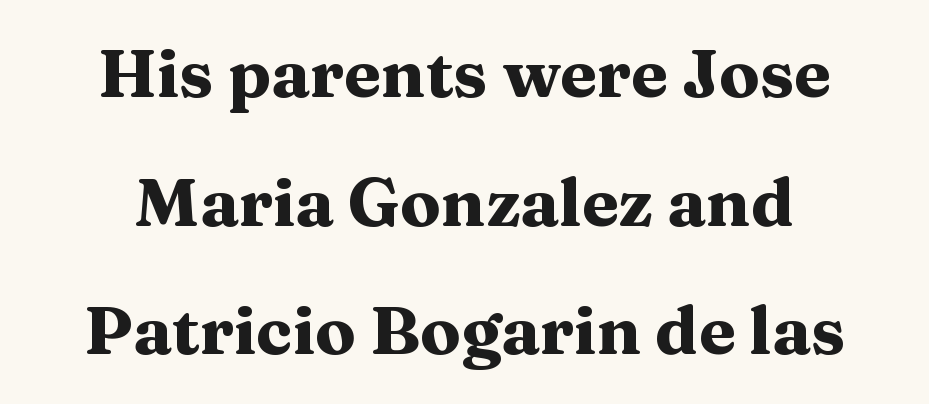
{"serif": "yes", "italic": "no", "bold": "yes", "weight": "heavy", "width": "wide", "stroke_contrast": "medium", "x_height": "medium", "monospaced": "no", "underline": "no", "align": "center", "line_spacing": "loose", "line_spacing_ratio": 1.92, "letter_spacing": "normal", "letter_spacing_em": 0.0, "glyph_px": 67}
